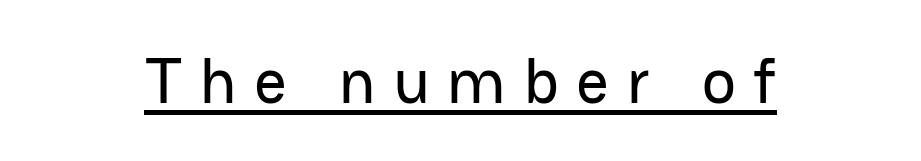
The image shows 64 px sans-serif type, upright; set centered, unusually wide letter spacing (+0.28 em), underlined; low stroke contrast and a medium x-height.
